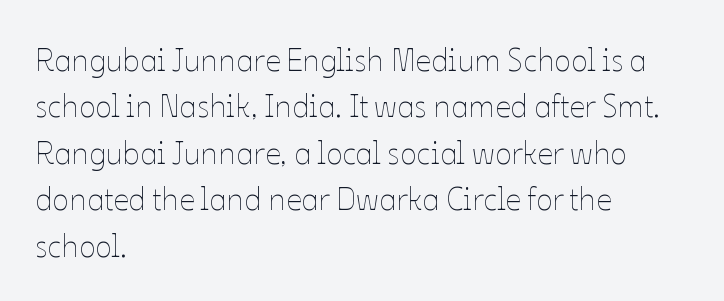
The image shows 31 px thin type, upright; set left-aligned, normal line spacing (1.5x), normal letter spacing, not underlined; low stroke contrast and a medium x-height.
